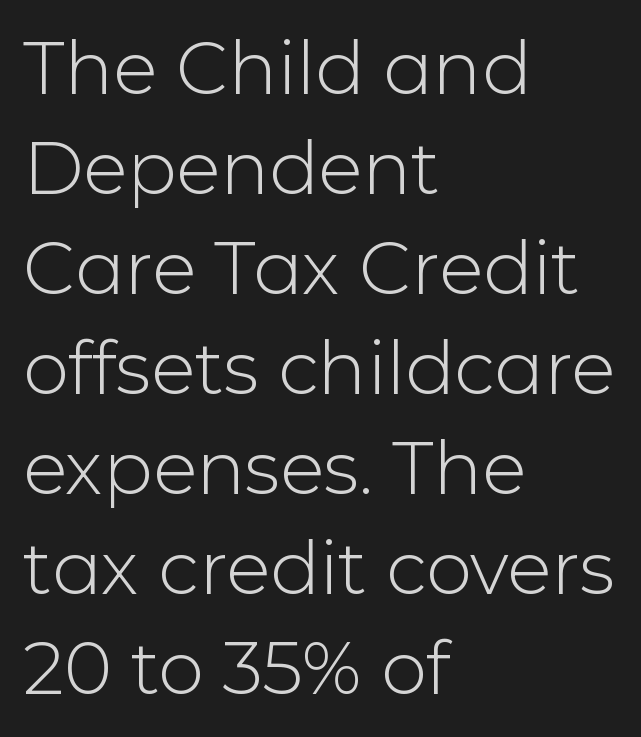
Q: Is the text bold? A: No.
Q: Is the text italic (slanted)? A: No, it is upright.
Q: Is the typeface a serif or a sans-serif typeface? A: Sans-serif.
Q: Is the text underlined? A: No.
Q: How is the paragraph aligned? A: Left-aligned.
Q: Is the spacing between letters normal or unusually wide? A: Normal.
Q: Is the spacing between lines tight, normal or loose? A: Normal.
Q: Width (condensed, normal, or wide)? A: Normal.
Q: Stroke contrast? A: Low.
Q: x-height? A: Medium.
Q: Monospaced? A: No.
